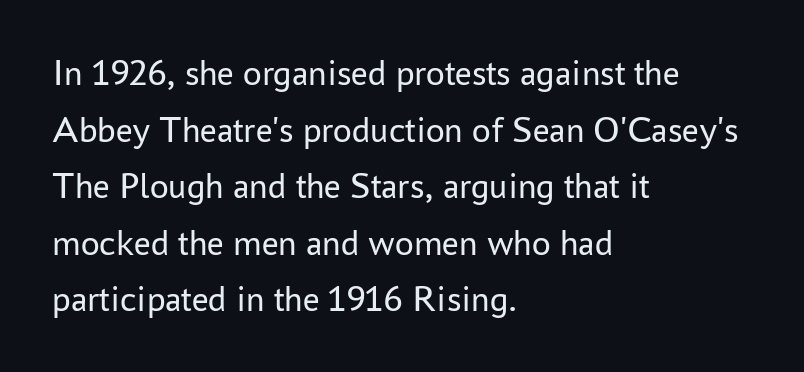
The image shows 37 px regular-weight sans-serif type, upright; set left-aligned, normal line spacing (1.53x), normal letter spacing, not underlined; low stroke contrast and a medium x-height.
